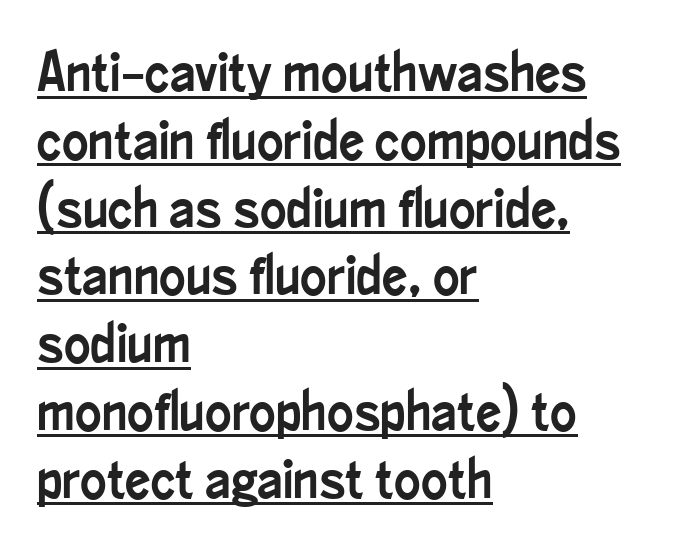
Q: Is the text italic (slanted)? A: No, it is upright.
Q: Is the typeface a serif or a sans-serif typeface? A: Sans-serif.
Q: Is the text underlined? A: Yes.
Q: How is the paragraph aligned? A: Left-aligned.
Q: Is the spacing between letters normal or unusually wide? A: Normal.
Q: Width (condensed, normal, or wide)? A: Condensed.
Q: Stroke contrast? A: Low.
Q: x-height? A: Small.
Q: Monospaced? A: No.
